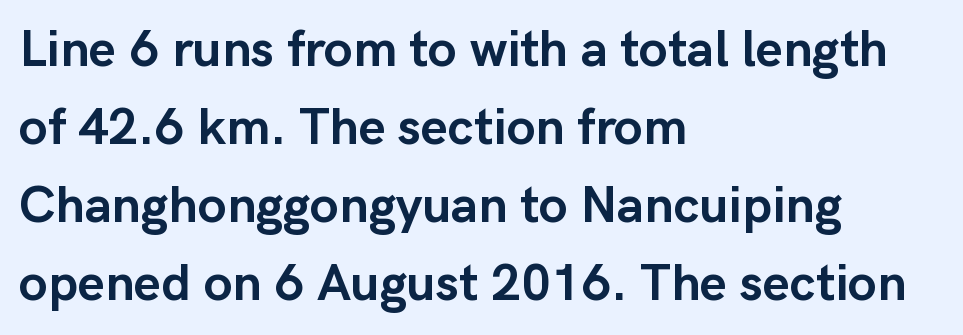
{"serif": "no", "italic": "no", "bold": "yes", "weight": "semibold", "width": "normal", "stroke_contrast": "low", "x_height": "medium", "monospaced": "no", "underline": "no", "align": "left", "line_spacing": "normal", "line_spacing_ratio": 1.5, "letter_spacing": "normal", "letter_spacing_em": 0.0, "glyph_px": 52}
